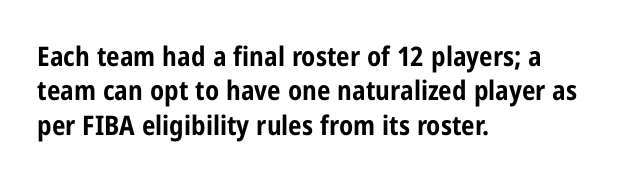
A typesetter would mark this as roman, not italic. Does the copy run flush right? No — it runs flush left. These words are printed bold, with thick strokes throughout. Successive baselines arrive at the customary interval. Caption: standard tracking, unaltered.
